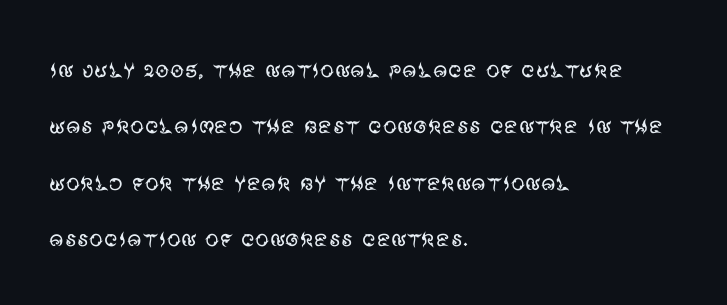
Q: Is the text bold? A: No.
Q: Is the text italic (slanted)? A: No, it is upright.
Q: Is the typeface a serif or a sans-serif typeface? A: Sans-serif.
Q: Is the text underlined? A: No.
Q: How is the paragraph aligned? A: Left-aligned.
Q: Is the spacing between letters normal or unusually wide? A: Normal.
Q: Is the spacing between lines tight, normal or loose? A: Loose.
Q: Width (condensed, normal, or wide)? A: Normal.
Q: Stroke contrast? A: Medium.
Q: x-height? A: Large.
Q: Monospaced? A: No.
